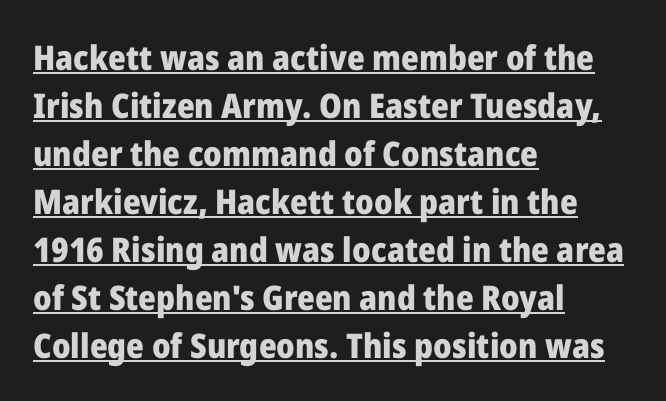
Q: Is the text bold? A: Yes.
Q: Is the text italic (slanted)? A: No, it is upright.
Q: Is the typeface a serif or a sans-serif typeface? A: Sans-serif.
Q: Is the text underlined? A: Yes.
Q: How is the paragraph aligned? A: Left-aligned.
Q: Is the spacing between letters normal or unusually wide? A: Normal.
Q: Is the spacing between lines tight, normal or loose? A: Normal.
Q: Width (condensed, normal, or wide)? A: Normal.
Q: Stroke contrast? A: Low.
Q: x-height? A: Medium.
Q: Monospaced? A: No.
